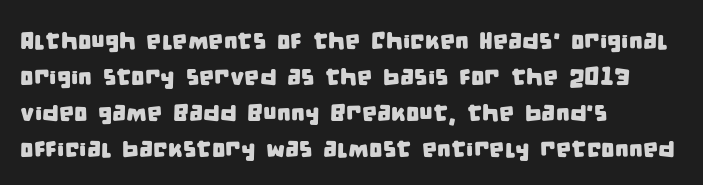
Q: Is the text underlined? A: No.
Q: How is the paragraph aligned? A: Left-aligned.
Q: Is the spacing between letters normal or unusually wide? A: Normal.
Q: Is the spacing between lines tight, normal or loose? A: Normal.
